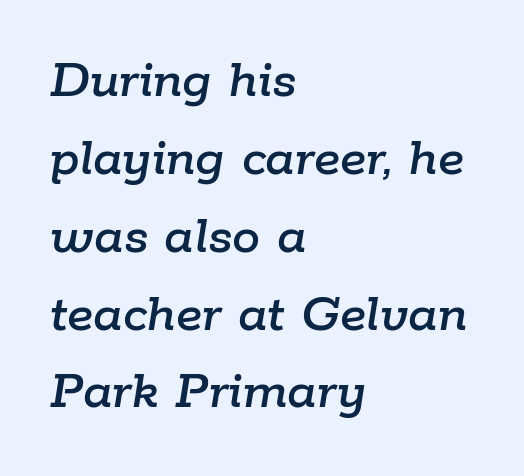
Q: Is the text italic (slanted)? A: Yes, it leans right by about 9 degrees.
Q: Is the text underlined? A: No.
Q: How is the paragraph aligned? A: Left-aligned.
Q: Is the spacing between letters normal or unusually wide? A: Normal.
Q: Is the spacing between lines tight, normal or loose? A: Normal.
Q: Width (condensed, normal, or wide)? A: Normal.
Q: Stroke contrast? A: Low.
Q: x-height? A: Medium.
Q: Monospaced? A: No.
